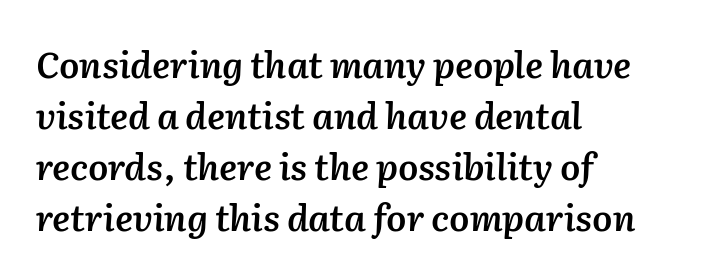
The image shows 36 px semibold type, italic (leaning right); set left-aligned, normal line spacing (1.42x), normal letter spacing, not underlined; medium stroke contrast and a medium x-height.
